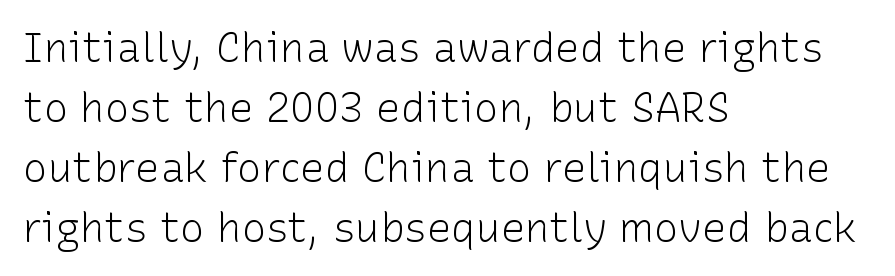
{"serif": "no", "italic": "no", "bold": "no", "weight": "light", "width": "normal", "stroke_contrast": "low", "x_height": "medium", "monospaced": "no", "underline": "no", "align": "left", "line_spacing": "normal", "line_spacing_ratio": 1.46, "letter_spacing": "normal", "letter_spacing_em": 0.0, "glyph_px": 41}
